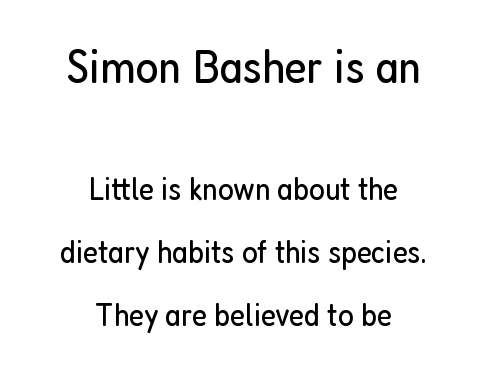
Q: Is the text bold? A: No.
Q: Is the text italic (slanted)? A: No, it is upright.
Q: Is the typeface a serif or a sans-serif typeface? A: Sans-serif.
Q: Is the text underlined? A: No.
Q: How is the paragraph aligned? A: Centered.
Q: Is the spacing between letters normal or unusually wide? A: Normal.
Q: Is the spacing between lines tight, normal or loose? A: Loose.
Q: Which block of text is set in a larger size, the first (top) or the second (bottom)? A: The first (top) one.
Q: Width (condensed, normal, or wide)? A: Condensed.
Q: Stroke contrast? A: Low.
Q: x-height? A: Medium.
Q: Monospaced? A: No.
